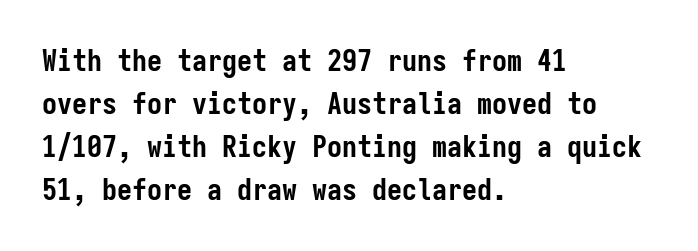
A classic flush-left, rag-right setting is used for this passage. Vertical spacing — default. Underline: absent. The designer went with a sans here, leaving each stem footless.
